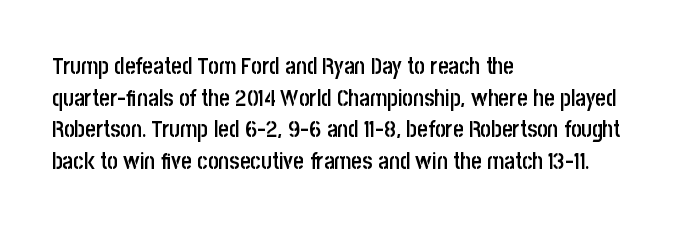
The image shows 23 px text type, upright; set left-aligned, normal line spacing (1.37x), normal letter spacing, not underlined.
